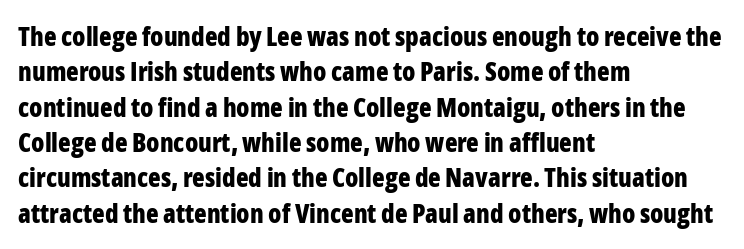
{"italic": "no", "bold": "yes", "underline": "no", "align": "left", "line_spacing": "normal", "line_spacing_ratio": 1.36, "letter_spacing": "normal", "letter_spacing_em": 0.0, "glyph_px": 26}
